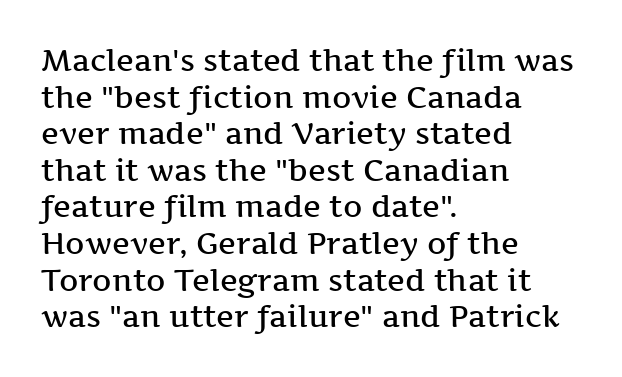
Q: Is the text bold? A: Semi-bold.
Q: Is the text italic (slanted)? A: No, it is upright.
Q: Is the typeface a serif or a sans-serif typeface? A: Serif.
Q: Is the text underlined? A: No.
Q: How is the paragraph aligned? A: Left-aligned.
Q: Is the spacing between letters normal or unusually wide? A: Normal.
Q: Width (condensed, normal, or wide)? A: Wide.
Q: Stroke contrast? A: Medium.
Q: x-height? A: Medium.
Q: Monospaced? A: No.
